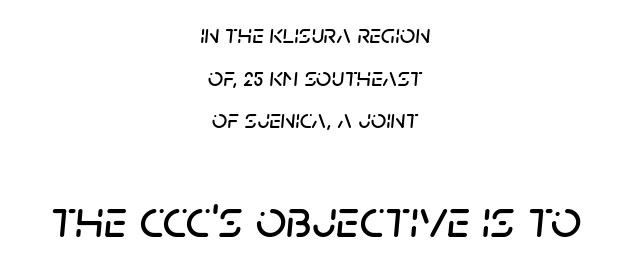
Q: Is the text italic (slanted)? A: Yes, it leans right by about 5 degrees.
Q: Is the text underlined? A: No.
Q: How is the paragraph aligned? A: Centered.
Q: Is the spacing between letters normal or unusually wide? A: Normal.
Q: Is the spacing between lines tight, normal or loose? A: Normal.
Q: Which block of text is set in a larger size, the first (top) or the second (bottom)? A: The second (bottom) one.
Q: Width (condensed, normal, or wide)? A: Normal.
Q: Stroke contrast? A: Low.
Q: x-height? A: Large.
Q: Monospaced? A: No.
